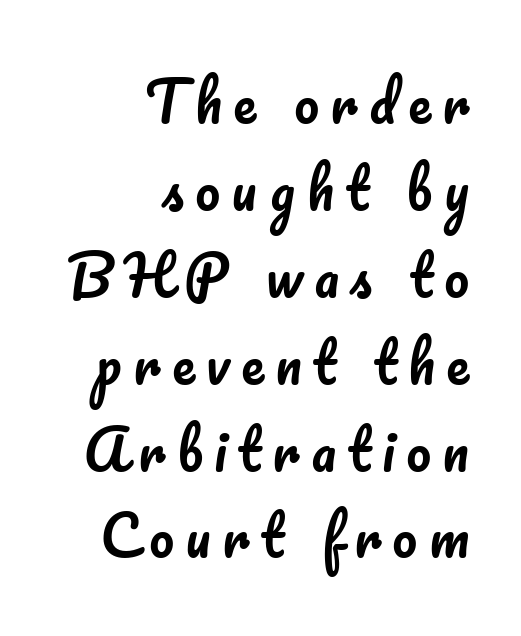
Short and long lines alike share a common ending point at right. Is there much room between lines? A standard amount, neither cramped nor airy. Underlining? Definitely not there. Do the characters align in a grid? No, the font is proportional. Look at the tracking — it's clearly loosened, letters drifting apart.
